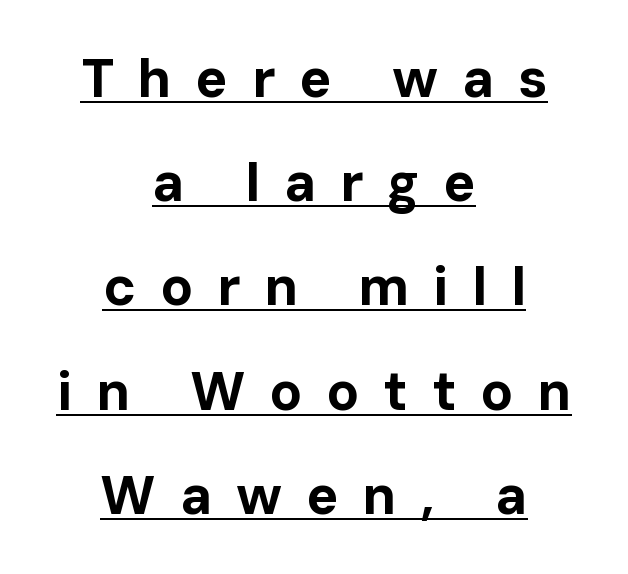
The type family on display is of the sans-serif kind. The face used here is proportionally spaced, like ordinary book or web type. The rendering uses a bold face; every stroke is thick and dark. Vertical strokes here are truly vertical. Notice how the passage keeps no hard edge, just a central spine.
